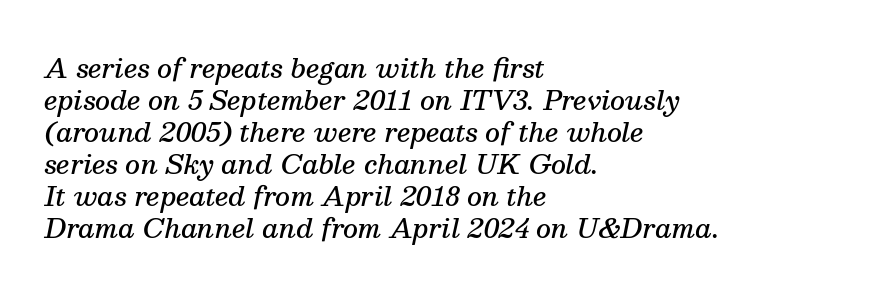
{"italic": "yes", "lean": "right", "slant_degrees": 13, "bold": "semi", "underline": "no", "align": "left", "line_spacing_ratio": 1.23, "letter_spacing": "normal", "letter_spacing_em": 0.0, "glyph_px": 26}
